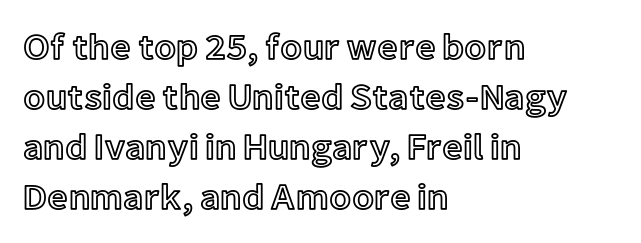
The image shows 36 px text type, upright; set left-aligned, normal line spacing (1.39x), normal letter spacing, not underlined; a medium x-height.
